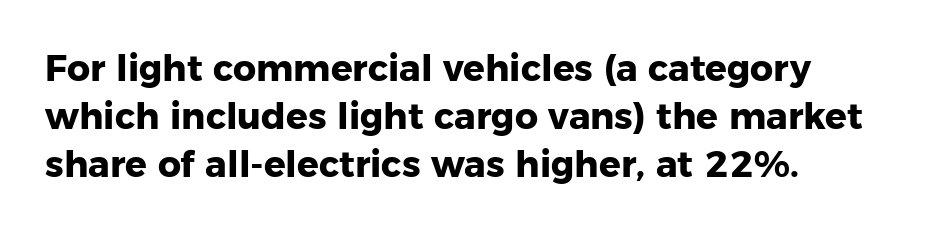
{"serif": "no", "italic": "no", "bold": "yes", "weight": "heavy", "width": "normal", "stroke_contrast": "low", "x_height": "medium", "monospaced": "no", "underline": "no", "align": "left", "line_spacing": "normal", "line_spacing_ratio": 1.34, "letter_spacing": "normal", "letter_spacing_em": 0.0, "glyph_px": 36}
